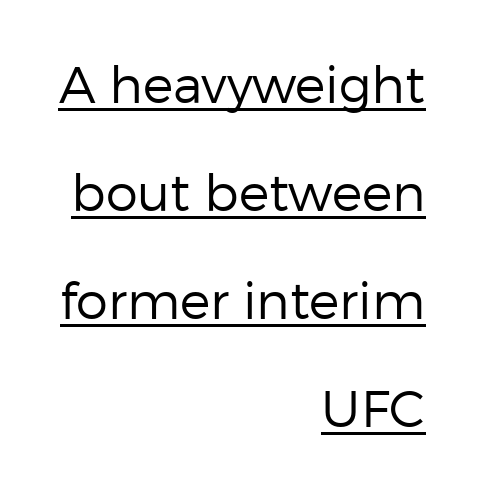
Caption: lettering with a line underneath. Students, note that the glyphs here touch the page at normal intervals. The typography opts for an upright posture over an oblique one. In terms of leading, this rendering errs on the spacious side. Examine the stroke ends and you'll find no serifs.
